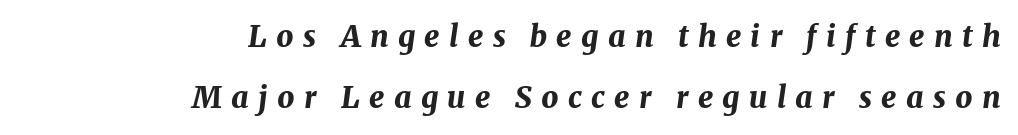
Type without underlining. This rendering widens character spacing well past its baseline value. One glance says open: line gaps are wider than usual. Looking at the ascenders, they clearly lean. This sample has the flowing, uneven cadence of proportional lettering. Casual observation: everything's shoved over to the right.
